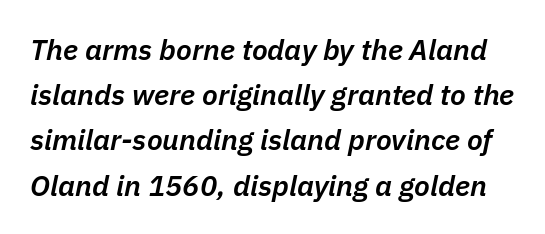
The image shows 29 px semibold type, italic (leaning right); set normal line spacing (1.56x), normal letter spacing, not underlined; low stroke contrast and a medium x-height.
